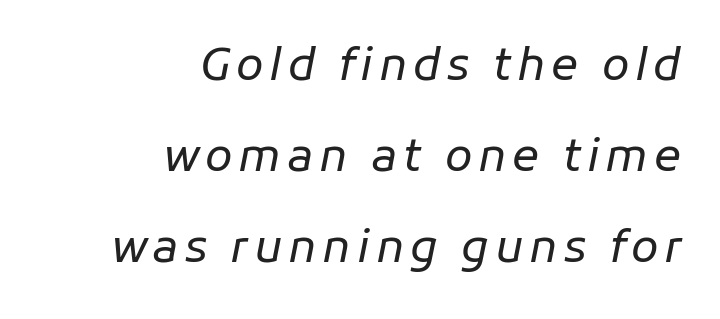
Think standard paragraph weight, or any step lighter than that. The letters are slanted; this is an italic face. Each letter keeps its own natural width here, so spacing adapts to shape. Line ends are locked; line starts wander. The baseline area is clear.
